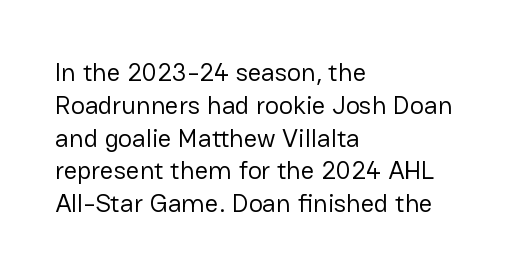
Q: Is the text bold? A: No.
Q: Is the text italic (slanted)? A: No, it is upright.
Q: Is the text underlined? A: No.
Q: How is the paragraph aligned? A: Left-aligned.
Q: Is the spacing between letters normal or unusually wide? A: Normal.
Q: Is the spacing between lines tight, normal or loose? A: Normal.
